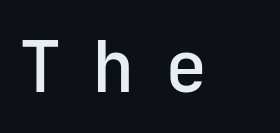
Q: Is the text italic (slanted)? A: No, it is upright.
Q: Is the typeface a serif or a sans-serif typeface? A: Sans-serif.
Q: Is the text underlined? A: No.
Q: Is the spacing between letters normal or unusually wide? A: Unusually wide.
Q: Width (condensed, normal, or wide)? A: Normal.
Q: Stroke contrast? A: Low.
Q: x-height? A: Medium.
Q: Monospaced? A: Yes.
